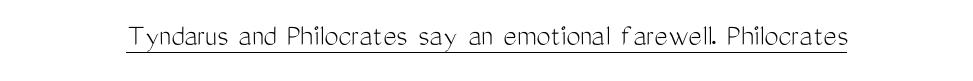
Spacing between characters is what you'd get straight out of the box. These lines are composed in type without serifs. Think of a printed novel: that variable character pitch is what you see here. Nope, not italic — everything's standing straight.
